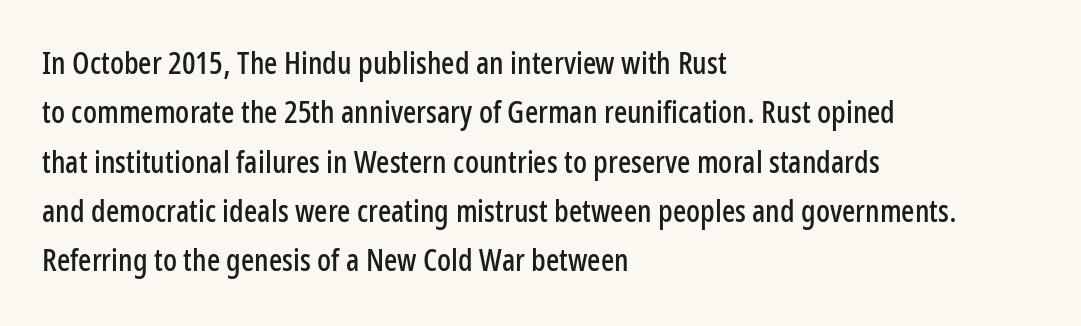
Short note: letters normally spaced. The space between consecutive lines is moderate. A typesetter would call this proportional, since set widths differ per character. Each row of text sits above clean, open space.
